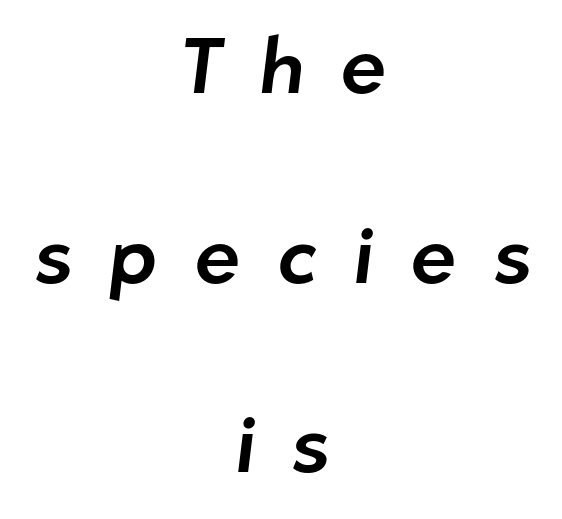
Does the type have serifs? No, each stem ends abruptly. The letters advance in unequal steps, a hallmark of proportional type. Honestly, there is no underline to notice here at all. The setting favours the middle, as headings and verse often do.
